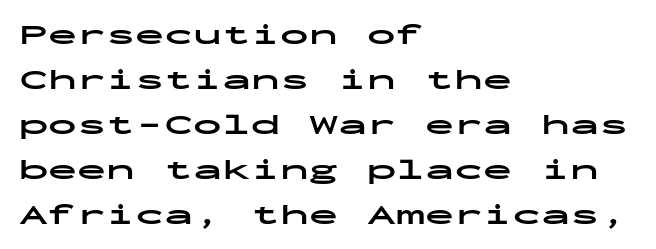
Monospaced: the letters line up in strict vertical columns. Does the type have serifs? No, each stem ends abruptly. The rendering anchors every line to the left-hand side. Characters remain perfectly vertical along every line.
